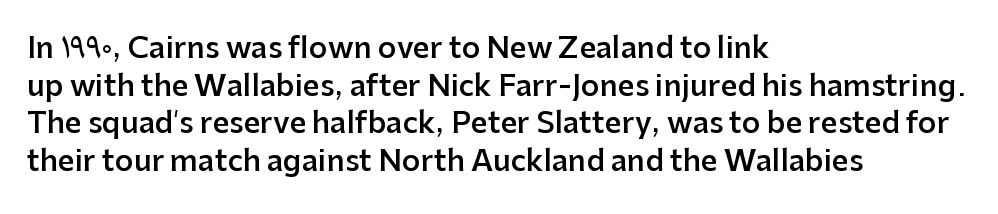
The image shows 29 px semibold sans-serif type, upright; set left-aligned, normal line spacing (1.3x), normal letter spacing, not underlined; low stroke contrast and a medium x-height.
